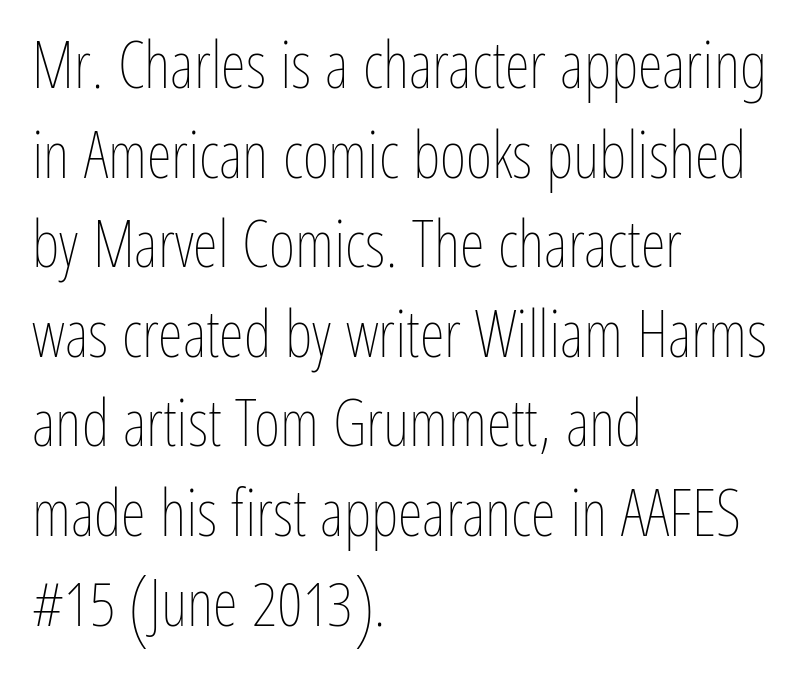
{"italic": "no", "bold": "no", "weight": "thin", "width": "condensed", "stroke_contrast": "low", "x_height": "medium", "monospaced": "no", "underline": "no", "align": "left", "line_spacing": "normal", "line_spacing_ratio": 1.4, "letter_spacing": "normal", "letter_spacing_em": 0.0, "glyph_px": 64}
